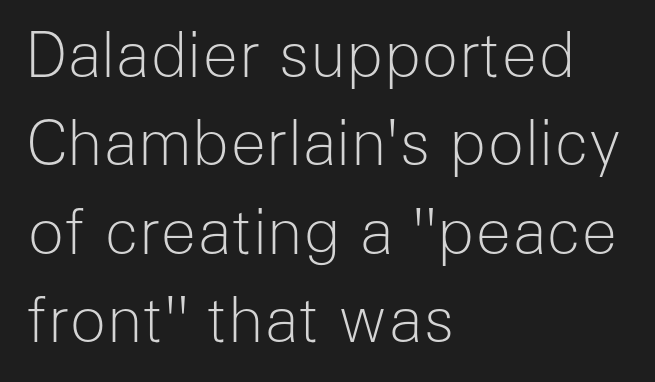
The font sits on the lighter half of the weight spectrum, regular included. One-word summary of the alignment: left. The letters advance in unequal steps, a hallmark of proportional type. Is the letter spacing exaggerated? No — it looks like the ordinary default.
